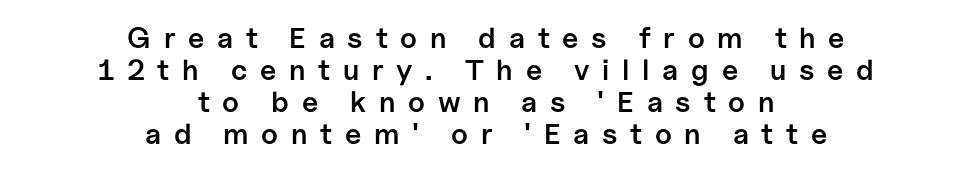
The image shows 29 px semibold sans-serif type, upright; set centered, tight line spacing (1.1x), unusually wide letter spacing (+0.44 em), not underlined; low stroke contrast and a medium x-height.
